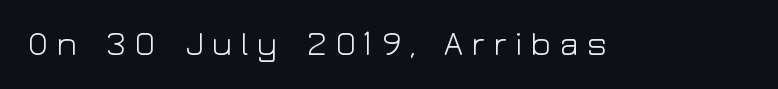
{"serif": "no", "italic": "no", "bold": "no", "weight": "light", "width": "wide", "stroke_contrast": "low", "x_height": "medium", "monospaced": "no", "underline": "no", "letter_spacing": "wide", "letter_spacing_em": 0.22, "glyph_px": 34}
